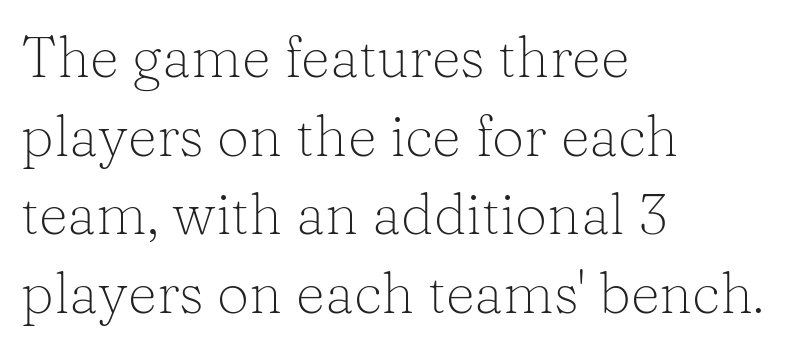
Q: Is the text bold? A: No.
Q: Is the text italic (slanted)? A: No, it is upright.
Q: Is the typeface a serif or a sans-serif typeface? A: Serif.
Q: Is the text underlined? A: No.
Q: How is the paragraph aligned? A: Left-aligned.
Q: Is the spacing between letters normal or unusually wide? A: Normal.
Q: Is the spacing between lines tight, normal or loose? A: Normal.
Q: Width (condensed, normal, or wide)? A: Normal.
Q: Stroke contrast? A: Low.
Q: x-height? A: Medium.
Q: Monospaced? A: No.
